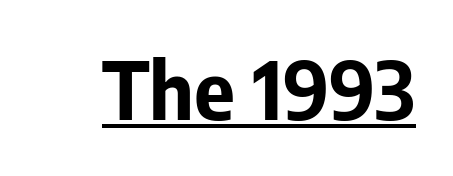
{"serif": "no", "italic": "no", "bold": "yes", "weight": "bold", "width": "normal", "stroke_contrast": "low", "x_height": "medium", "monospaced": "no", "underline": "yes", "letter_spacing": "normal", "letter_spacing_em": 0.0, "glyph_px": 79}
